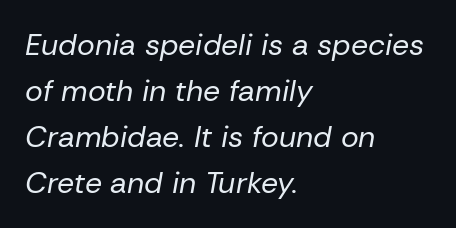
Q: Is the text bold? A: No.
Q: Is the text italic (slanted)? A: Yes, it leans right by about 10 degrees.
Q: Is the text underlined? A: No.
Q: How is the paragraph aligned? A: Left-aligned.
Q: Is the spacing between letters normal or unusually wide? A: Normal.
Q: Is the spacing between lines tight, normal or loose? A: Normal.
Q: Width (condensed, normal, or wide)? A: Normal.
Q: Stroke contrast? A: Low.
Q: x-height? A: Medium.
Q: Monospaced? A: No.
